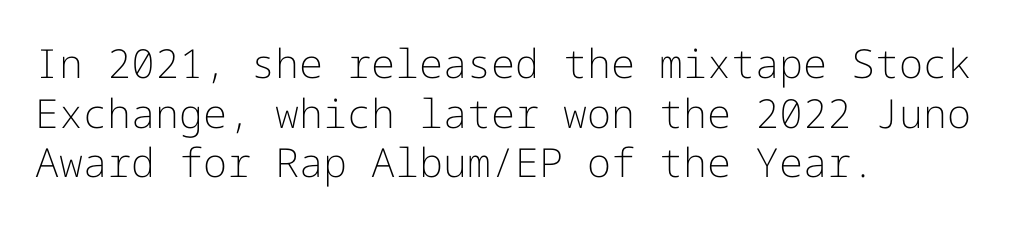
{"serif": "no", "italic": "no", "bold": "no", "weight": "light", "width": "normal", "stroke_contrast": "low", "x_height": "medium", "underline": "no", "align": "left", "line_spacing_ratio": 1.24, "letter_spacing": "normal", "letter_spacing_em": 0.0, "glyph_px": 40}
